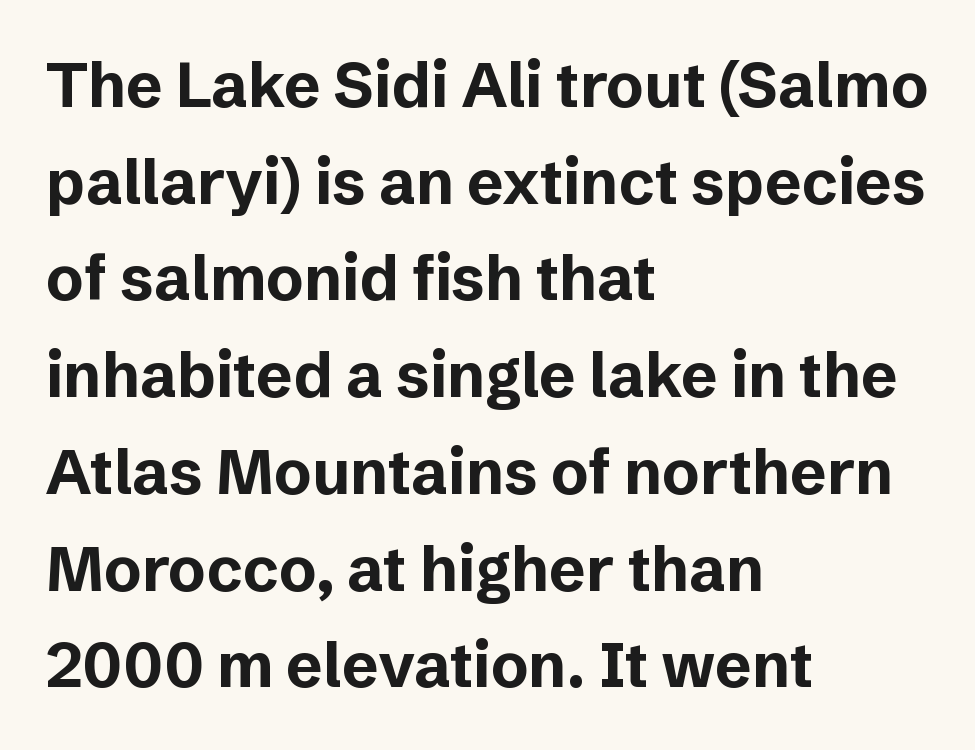
{"serif": "no", "italic": "no", "bold": "yes", "weight": "bold", "width": "normal", "stroke_contrast": "low", "x_height": "medium", "monospaced": "no", "underline": "no", "align": "left", "line_spacing": "normal", "line_spacing_ratio": 1.56, "letter_spacing": "normal", "letter_spacing_em": 0.0, "glyph_px": 62}
